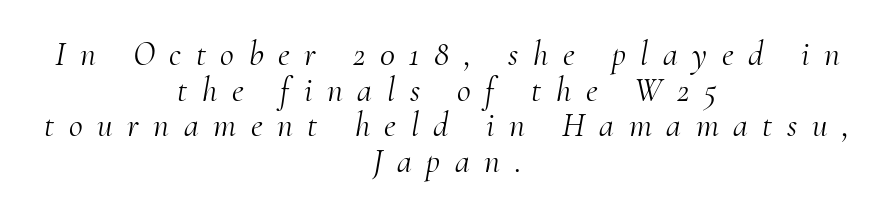
{"serif": "yes", "italic": "yes", "lean": "right", "slant_degrees": 10, "bold": "no", "weight": "light", "width": "normal", "stroke_contrast": "medium", "x_height": "small", "monospaced": "no", "underline": "no", "align": "center", "line_spacing": "tight", "line_spacing_ratio": 1.05, "letter_spacing": "wide", "letter_spacing_em": 0.43, "glyph_px": 34}
